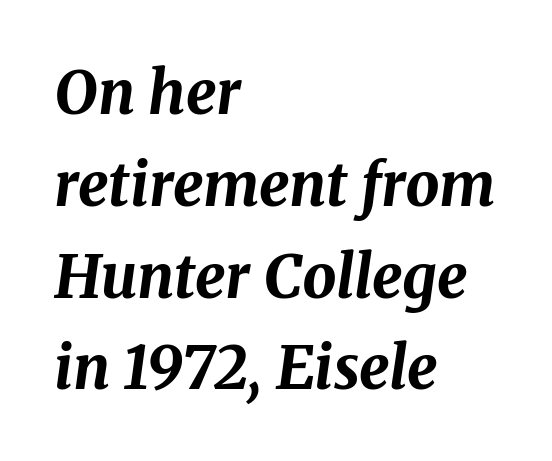
The letters advance in unequal steps, a hallmark of proportional type. Strokes here are thick enough to call this a true bold. The rag falls on the right side of this text block. One glance says typical: line gaps are just what's usual. The passage shown has conventional tracking throughout.
